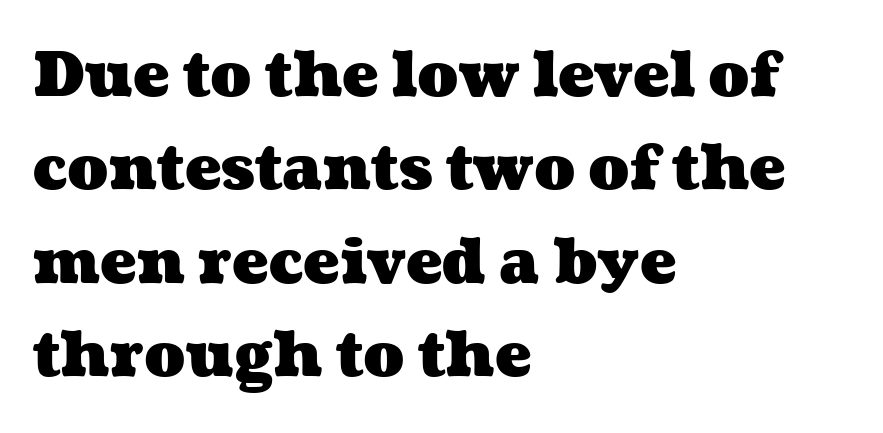
{"bold": "yes", "weight": "heavy", "width": "wide", "stroke_contrast": "medium", "x_height": "medium", "monospaced": "no", "underline": "no", "align": "left", "line_spacing": "normal", "line_spacing_ratio": 1.53, "letter_spacing": "normal", "letter_spacing_em": 0.0, "glyph_px": 61}
